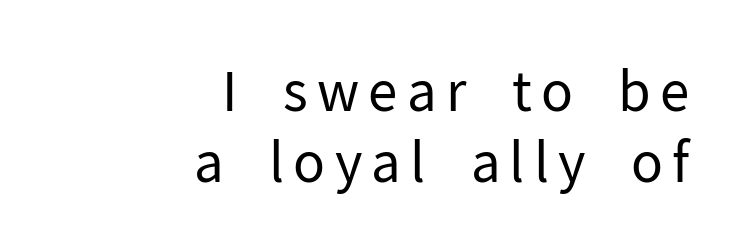
{"serif": "no", "italic": "no", "bold": "no", "weight": "regular", "width": "normal", "stroke_contrast": "low", "x_height": "medium", "monospaced": "no", "underline": "no", "align": "right", "line_spacing": "normal", "line_spacing_ratio": 1.32, "glyph_px": 54}
